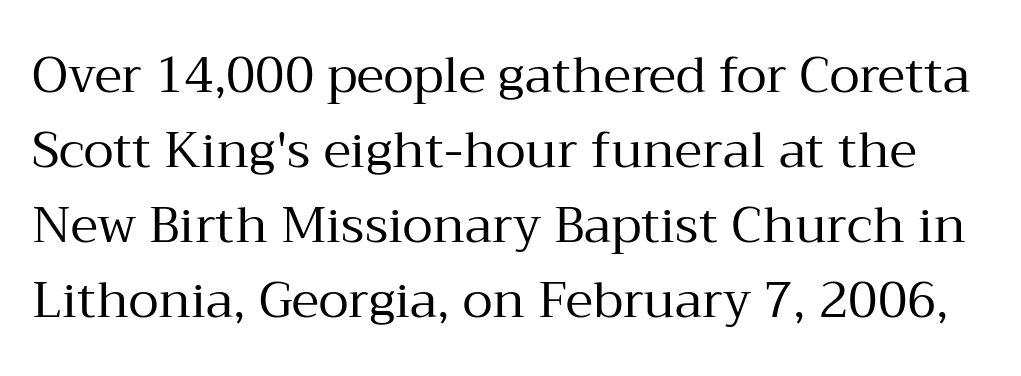
Q: Is the text bold? A: No.
Q: Is the text italic (slanted)? A: No, it is upright.
Q: Is the typeface a serif or a sans-serif typeface? A: Serif.
Q: Is the text underlined? A: No.
Q: Is the spacing between letters normal or unusually wide? A: Normal.
Q: Is the spacing between lines tight, normal or loose? A: Normal.
Q: Width (condensed, normal, or wide)? A: Normal.
Q: Stroke contrast? A: Medium.
Q: x-height? A: Medium.
Q: Monospaced? A: No.
